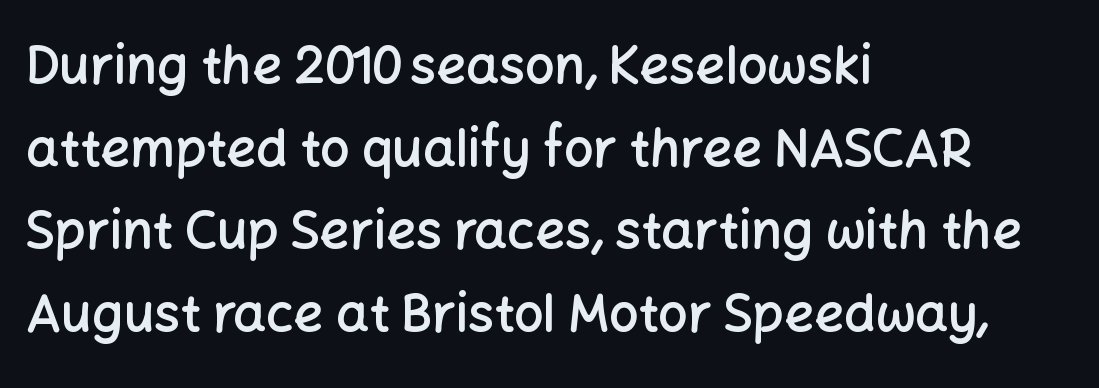
A classic flush-left, rag-right setting is used for this passage. Proportional: the letters do not fall into vertical columns. Clear beneath every line of the passage. Ordinary non-slanted type is in use. You can tell from the bare stems that sans-serif type was used.
